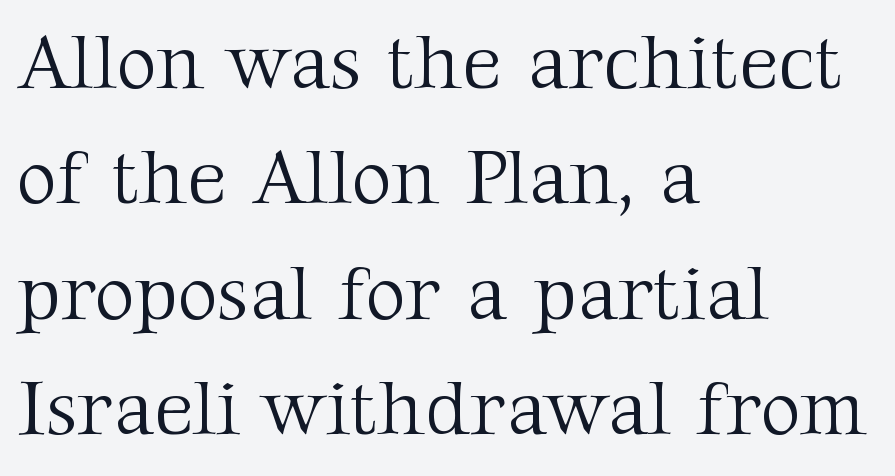
Q: Is the text bold? A: No.
Q: Is the text italic (slanted)? A: No, it is upright.
Q: Is the typeface a serif or a sans-serif typeface? A: Serif.
Q: Is the text underlined? A: No.
Q: How is the paragraph aligned? A: Left-aligned.
Q: Is the spacing between letters normal or unusually wide? A: Normal.
Q: Is the spacing between lines tight, normal or loose? A: Normal.
Q: Width (condensed, normal, or wide)? A: Normal.
Q: Stroke contrast? A: Medium.
Q: x-height? A: Medium.
Q: Monospaced? A: No.
